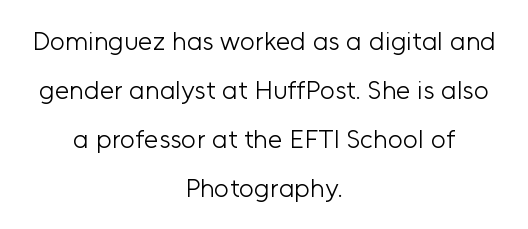
If you drew a line through each stem, it would be perfectly vertical. Weight: regular or lighter. The baseline area is clear. The horizontal fit of the characters is conventional and even. Which margin do the lines hug? Neither — every line sits in the middle.
